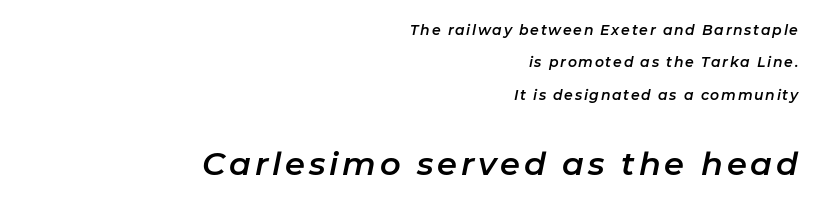
The rendering uses natural spacing where letterforms have individual widths. Is the lower block the larger one? Yes — the lower block carries the bigger type. Yep, that's italic — everything's leaning. Regarding leading, the lines here are spaced well apart.
